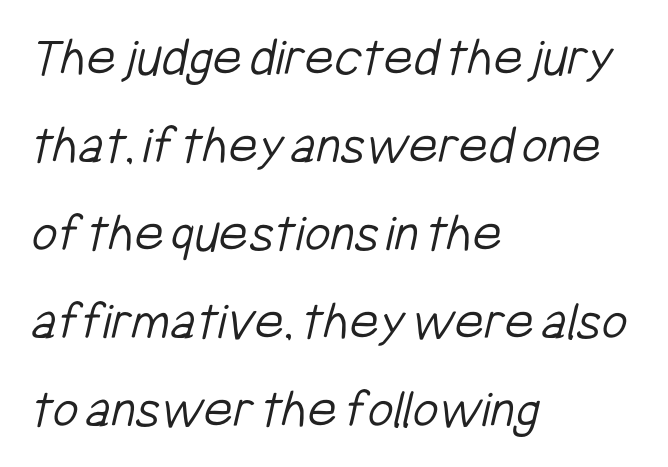
Q: Is the text bold? A: No.
Q: Is the typeface a serif or a sans-serif typeface? A: Sans-serif.
Q: Is the text underlined? A: No.
Q: How is the paragraph aligned? A: Left-aligned.
Q: Is the spacing between letters normal or unusually wide? A: Normal.
Q: Is the spacing between lines tight, normal or loose? A: Normal.
Q: Width (condensed, normal, or wide)? A: Condensed.
Q: Stroke contrast? A: Low.
Q: x-height? A: Medium.
Q: Monospaced? A: No.
